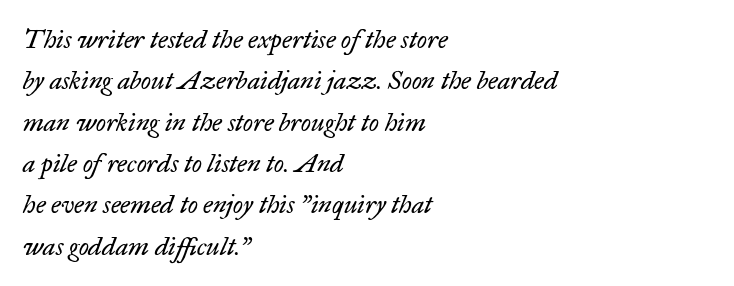
{"italic": "yes", "lean": "right", "slant_degrees": 17, "bold": "no", "underline": "no", "align": "left", "line_spacing": "normal", "line_spacing_ratio": 1.59, "letter_spacing": "normal", "letter_spacing_em": 0.0, "glyph_px": 26}
